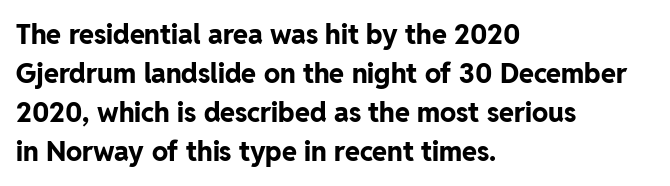
The image shows 27 px bold type, upright; set left-aligned, normal line spacing (1.45x), normal letter spacing, not underlined.
